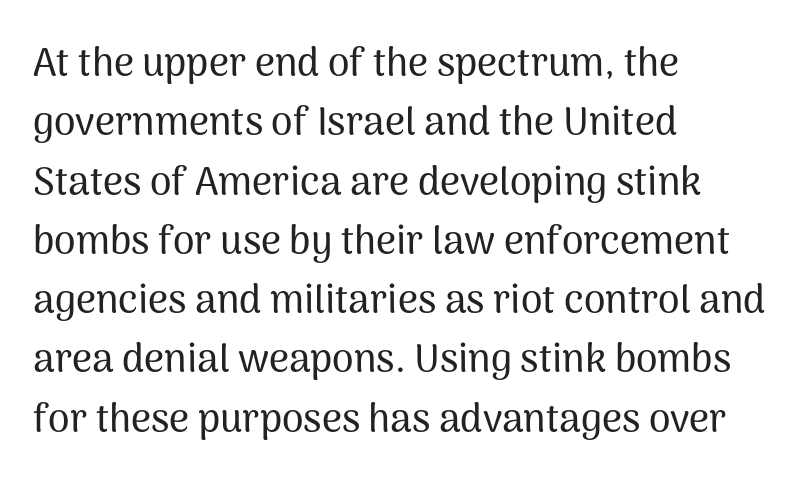
The line texture is even and compact thanks to regular tracking. Underlining? Definitely not there. Notice how the stems are strictly vertical — no italics here. In terms of leading, this rendering sits right in the middle. These lines are rendered in a variable-pitch font. Type style note: lacks serifs.
